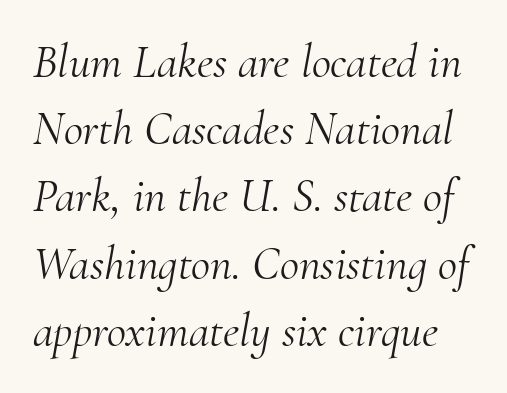
No extra ink here — the face is not bold. Anything drawn beneath the words? Only blank space. Looking at the ascenders, they clearly lean. The rendering uses natural spacing where letterforms have individual widths. Nothing unusual about the tracking: characters are spaced as the font intends. Serifs: yes, visible at the terminals of the letterforms.
